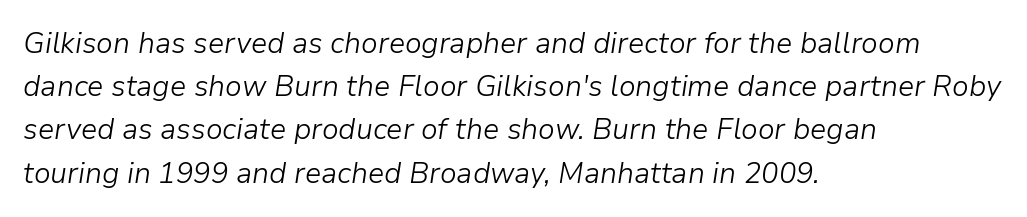
Q: Is the text bold? A: No.
Q: Is the text italic (slanted)? A: Yes, it leans right by about 9 degrees.
Q: Is the text underlined? A: No.
Q: How is the paragraph aligned? A: Left-aligned.
Q: Is the spacing between letters normal or unusually wide? A: Normal.
Q: Is the spacing between lines tight, normal or loose? A: Normal.
Q: Width (condensed, normal, or wide)? A: Normal.
Q: Stroke contrast? A: Low.
Q: x-height? A: Medium.
Q: Monospaced? A: No.
